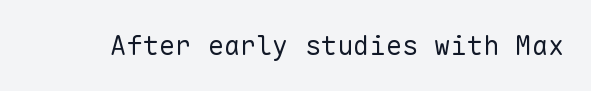
{"italic": "no", "bold": "no", "underline": "no", "letter_spacing": "normal", "letter_spacing_em": 0.0, "glyph_px": 27}
